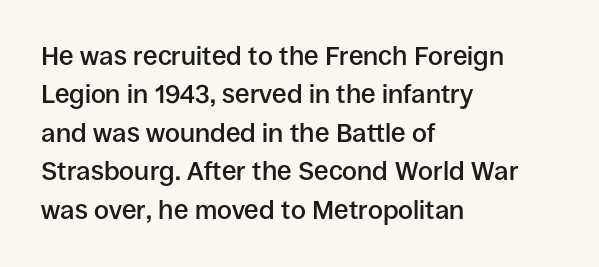
Q: Is the text bold? A: Semi-bold.
Q: Is the text italic (slanted)? A: No, it is upright.
Q: Is the text underlined? A: No.
Q: How is the paragraph aligned? A: Left-aligned.
Q: Is the spacing between letters normal or unusually wide? A: Normal.
Q: Is the spacing between lines tight, normal or loose? A: Normal.
